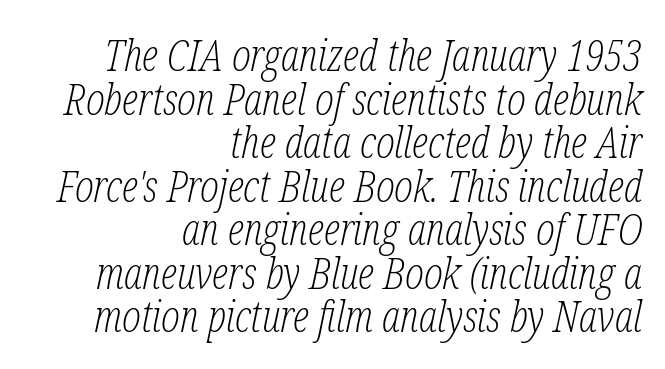
Q: Is the text bold? A: No.
Q: Is the text italic (slanted)? A: Yes, it leans right by about 12 degrees.
Q: Is the typeface a serif or a sans-serif typeface? A: Serif.
Q: Is the text underlined? A: No.
Q: How is the paragraph aligned? A: Right-aligned.
Q: Is the spacing between letters normal or unusually wide? A: Normal.
Q: Is the spacing between lines tight, normal or loose? A: Tight.
Q: Width (condensed, normal, or wide)? A: Condensed.
Q: Stroke contrast? A: Low.
Q: x-height? A: Medium.
Q: Monospaced? A: No.
